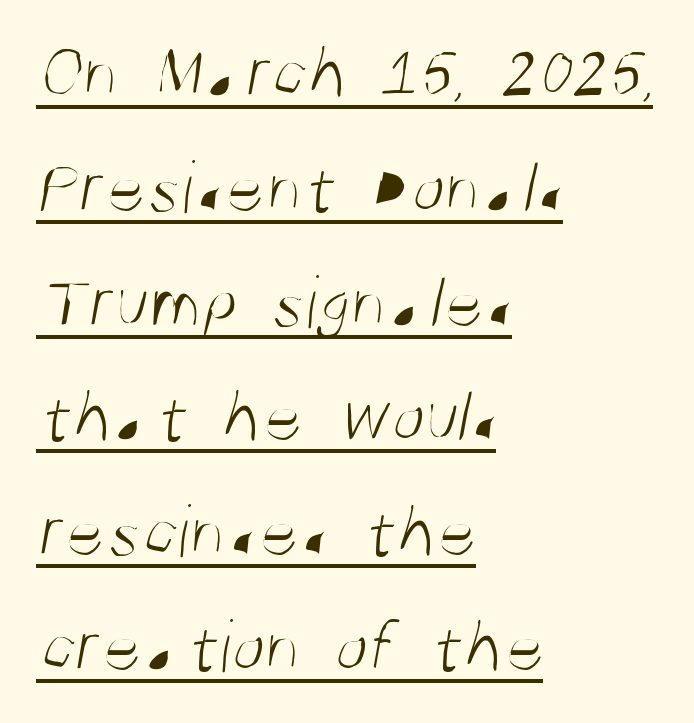
Q: Is the text bold? A: No.
Q: Is the typeface a serif or a sans-serif typeface? A: Sans-serif.
Q: Is the text underlined? A: Yes.
Q: How is the paragraph aligned? A: Left-aligned.
Q: Is the spacing between letters normal or unusually wide? A: Normal.
Q: Is the spacing between lines tight, normal or loose? A: Normal.
Q: Width (condensed, normal, or wide)? A: Condensed.
Q: Stroke contrast? A: Medium.
Q: x-height? A: Large.
Q: Monospaced? A: No.
